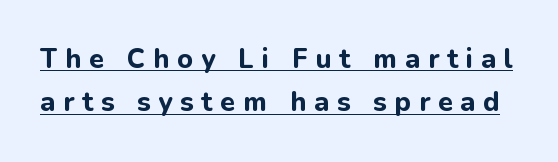
Q: Is the text bold? A: Yes.
Q: Is the text italic (slanted)? A: No, it is upright.
Q: Is the text underlined? A: Yes.
Q: Is the spacing between letters normal or unusually wide? A: Unusually wide.
Q: Is the spacing between lines tight, normal or loose? A: Normal.
